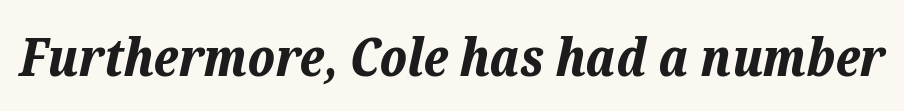
The image shows 53 px bold type, italic (leaning right); set normal letter spacing, not underlined; low stroke contrast and a medium x-height.
